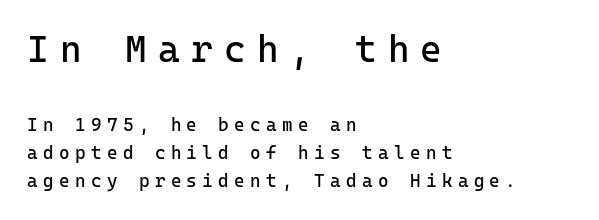
Observe the absence of serifs on each vertical stroke in this sample. Characters remain perfectly vertical along every line. Do the characters align in a grid? Yes, the font is monospaced. Top chunk: large. Bottom chunk: small. Baseline-to-baseline distance is the conventional proportion of letter height. This sample is left-justified, so line endings fall wherever the words run out.
